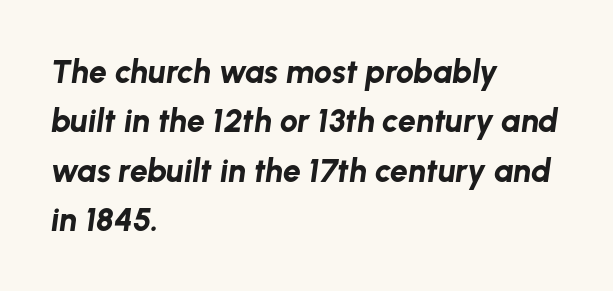
The image shows 32 px bold type, italic (leaning right); set left-aligned, normal line spacing (1.54x), normal letter spacing, not underlined; low stroke contrast and a medium x-height.
